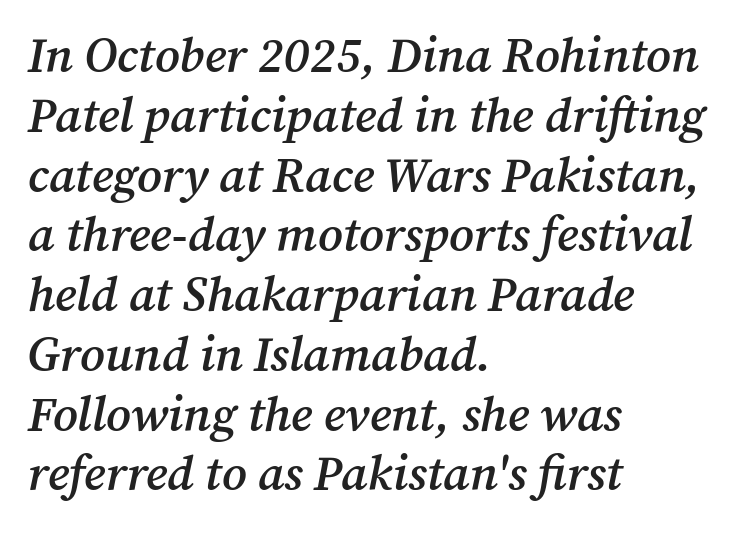
{"serif": "yes", "italic": "yes", "lean": "right", "slant_degrees": 12, "bold": "semi", "weight": "semibold", "width": "normal", "stroke_contrast": "medium", "x_height": "medium", "monospaced": "no", "underline": "no", "align": "left", "line_spacing_ratio": 1.22, "letter_spacing": "normal", "letter_spacing_em": 0.0, "glyph_px": 49}
